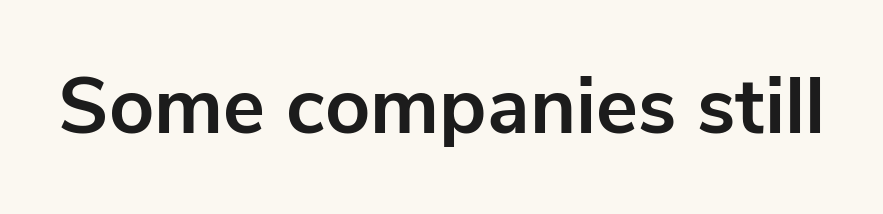
The type sits square on the baseline with zero lean. The letters advance in unequal steps, a hallmark of proportional type. A full-strength bold gives these letters their thick strokes. Serif or sans? Sans — the stroke terminals are bare. Look at the tracking — it's just the regular setting, nothing added. Each row of text sits above clean, open space.
